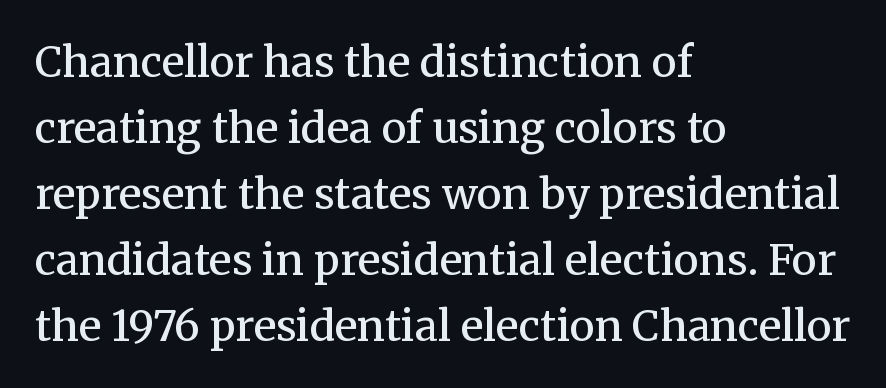
The image shows 42 px semibold serif type, upright; set left-aligned, normal line spacing (1.57x), normal letter spacing, not underlined; medium stroke contrast and a medium x-height.
